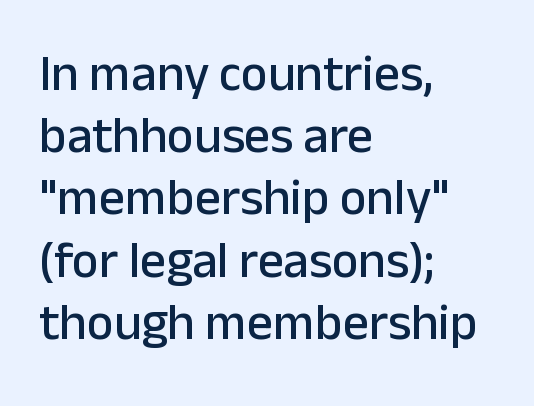
Any mark beneath the type? The region is blank. Standard letterfit; no display-style spreading of the glyphs. This sample has the flowing, uneven cadence of proportional lettering. The characters display no serif detailing; their extremities are plain. Leftover space on each line is placed entirely after the last word. Every stem runs plumb, perpendicular to the baseline.
